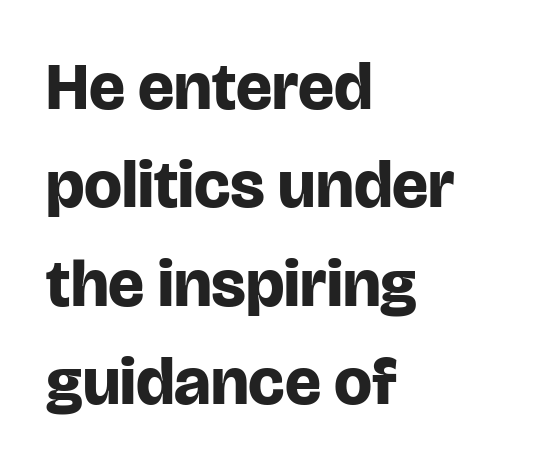
The image shows 67 px bold sans-serif type, upright; set left-aligned, normal line spacing (1.47x), normal letter spacing, not underlined; low stroke contrast and a large x-height.
